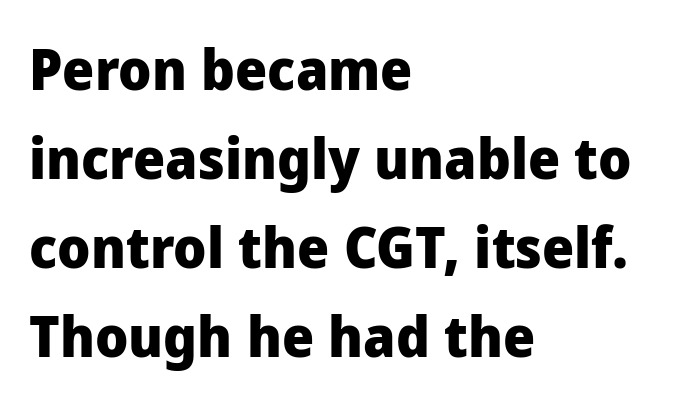
The image shows 57 px heavy sans-serif type, upright; set left-aligned, normal line spacing (1.56x), normal letter spacing, not underlined; low stroke contrast and a medium x-height.
